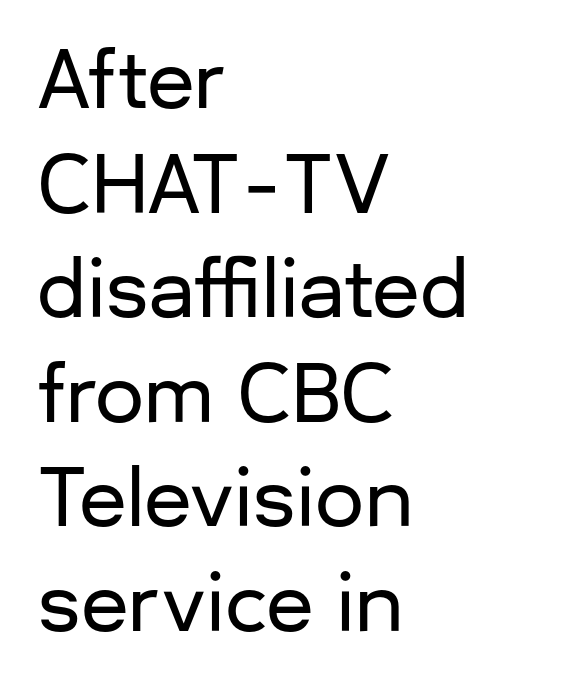
{"serif": "no", "italic": "no", "width": "normal", "stroke_contrast": "low", "x_height": "medium", "monospaced": "no", "underline": "no", "align": "left", "line_spacing": "normal", "line_spacing_ratio": 1.34, "letter_spacing": "normal", "letter_spacing_em": 0.0, "glyph_px": 78}
